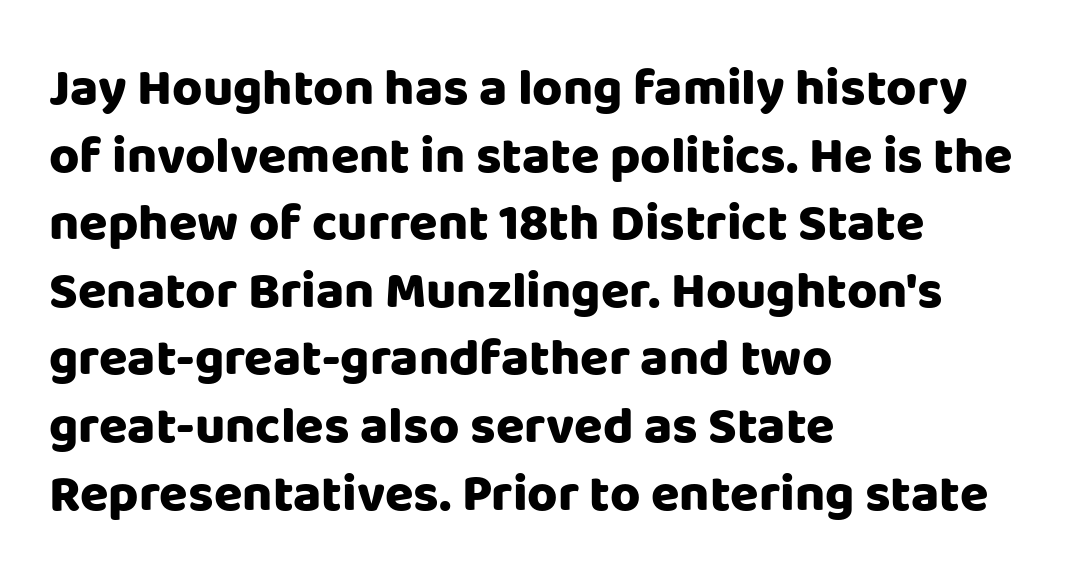
Descender tails drop into unmarked territory. You'd pick this weight for a headline — it's a proper bold. You can tell from the bare stems that sans-serif type was used. Looks like regular typesetting: each glyph gets only the width it needs. Ordinary non-slanted type is in use.
